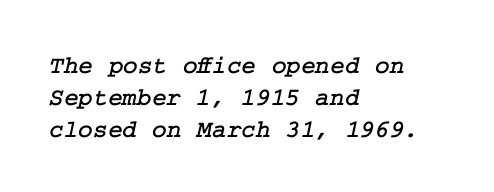
What stands out about the letter spacing? Nothing — it is the standard amount. Each row of text sits above clean, open space. Line beginnings align vertically; line endings do not. The leading is moderate, giving the passage an even texture.
